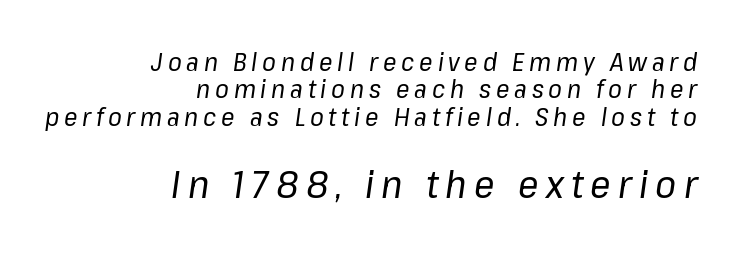
{"italic": "yes", "lean": "right", "slant_degrees": 8, "bold": "no", "weight": "regular", "width": "normal", "stroke_contrast": "low", "x_height": "medium", "monospaced": "no", "underline": "no", "align": "right", "line_spacing": "tight", "line_spacing_ratio": 1.1, "larger_block": "second", "size_ratio": 1.52, "glyph_px": 38}
